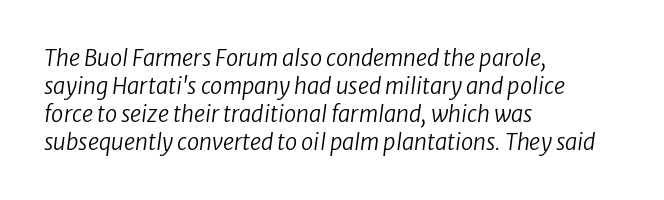
{"italic": "yes", "lean": "right", "slant_degrees": 8, "bold": "no", "underline": "no", "align": "left", "line_spacing": "normal", "line_spacing_ratio": 1.27, "letter_spacing": "normal", "letter_spacing_em": 0.0, "glyph_px": 22}
